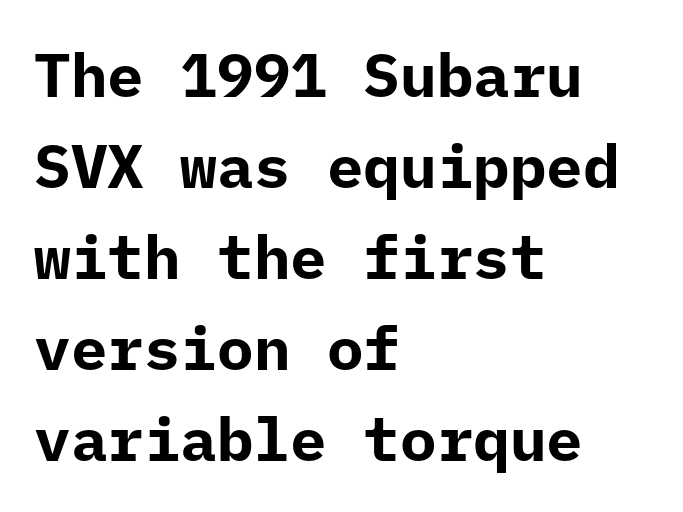
Q: Is the text bold? A: Yes.
Q: Is the text italic (slanted)? A: No, it is upright.
Q: Is the typeface a serif or a sans-serif typeface? A: Sans-serif.
Q: Is the text underlined? A: No.
Q: How is the paragraph aligned? A: Left-aligned.
Q: Is the spacing between letters normal or unusually wide? A: Normal.
Q: Is the spacing between lines tight, normal or loose? A: Normal.
Q: Width (condensed, normal, or wide)? A: Normal.
Q: Stroke contrast? A: Low.
Q: x-height? A: Medium.
Q: Monospaced? A: Yes.
